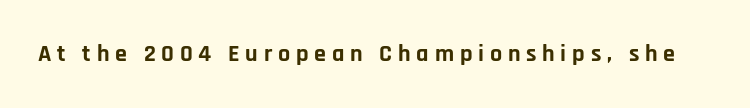
The image shows 24 px bold type, upright; set unusually wide letter spacing (+0.24 em), not underlined.
